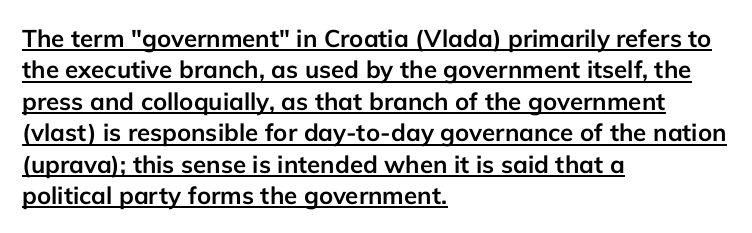
{"italic": "no", "bold": "yes", "underline": "yes", "align": "left", "line_spacing": "normal", "line_spacing_ratio": 1.31, "letter_spacing": "normal", "letter_spacing_em": 0.0, "glyph_px": 24}
